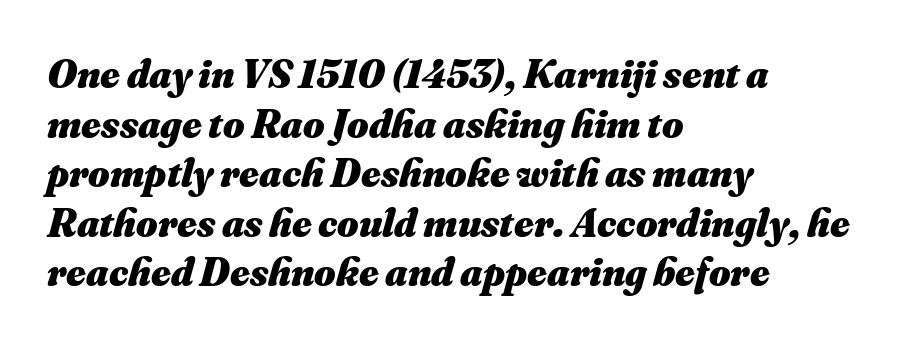
Q: Is the text bold? A: Yes.
Q: Is the text italic (slanted)? A: Yes, it leans right by about 16 degrees.
Q: Is the text underlined? A: No.
Q: How is the paragraph aligned? A: Left-aligned.
Q: Is the spacing between letters normal or unusually wide? A: Normal.
Q: Width (condensed, normal, or wide)? A: Normal.
Q: Stroke contrast? A: Medium.
Q: x-height? A: Small.
Q: Monospaced? A: No.
